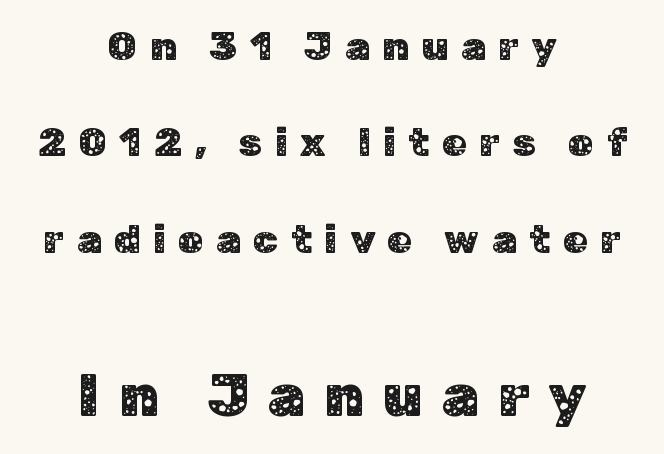
The image shows 60 px sans-serif type, upright; set centered, loose line spacing (2.41x), unusually wide letter spacing (+0.31 em), not underlined; the second (bottom) block is 1.5x larger; low stroke contrast and a medium x-height.
